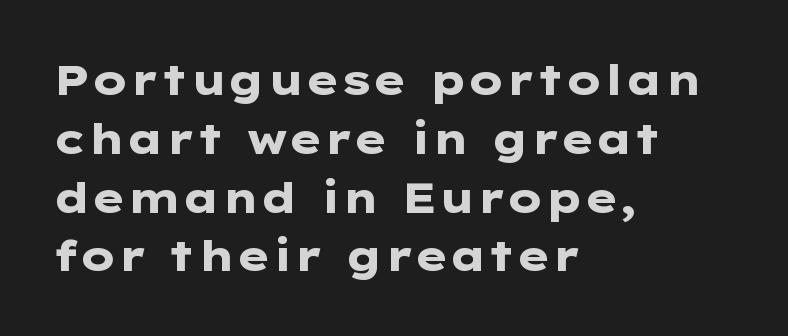
Q: Is the text bold? A: Yes.
Q: Is the text italic (slanted)? A: No, it is upright.
Q: Is the typeface a serif or a sans-serif typeface? A: Sans-serif.
Q: Is the text underlined? A: No.
Q: How is the paragraph aligned? A: Left-aligned.
Q: Is the spacing between letters normal or unusually wide? A: Normal.
Q: Is the spacing between lines tight, normal or loose? A: Normal.
Q: Width (condensed, normal, or wide)? A: Wide.
Q: Stroke contrast? A: Low.
Q: x-height? A: Medium.
